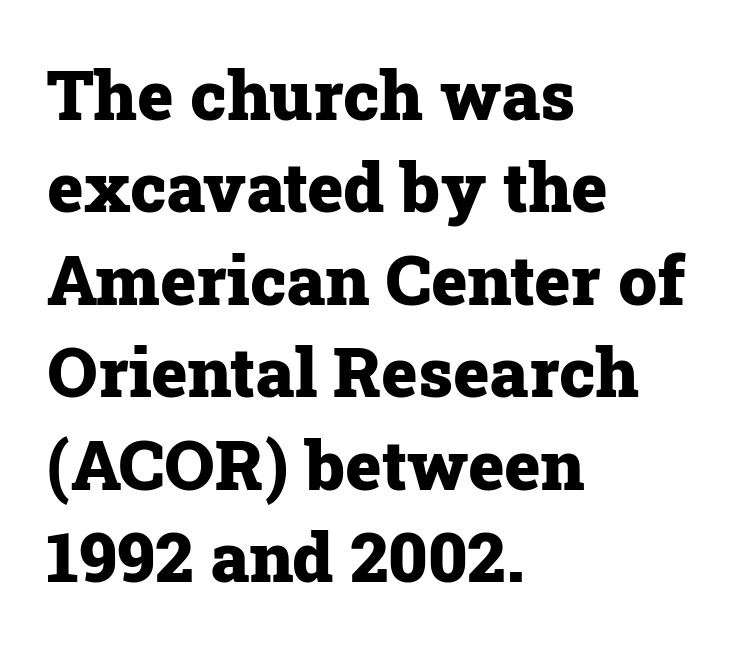
The area under the type is left untouched. A student would call this left alignment; a typographer would say flush left, rag right. A typesetter would call this zero additional tracking. This sample uses a serif face. Here the designer chose a conventional face with non-uniform glyph widths. A full-strength bold gives these letters their thick strokes.
